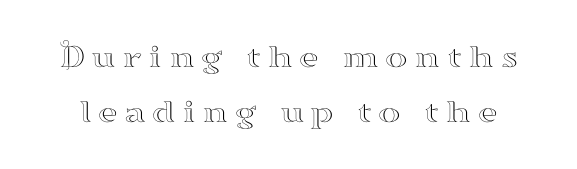
The image shows 34 px wide serif type, upright; set normal line spacing (1.63x), not underlined; high stroke contrast and a small x-height.
